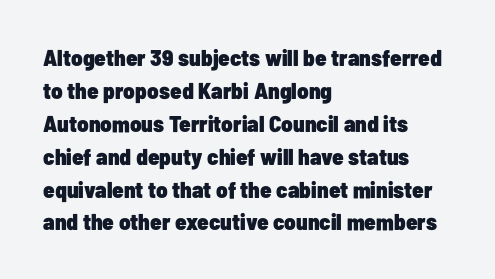
The image shows 23 px bold type, upright; set left-aligned, normal line spacing (1.43x), normal letter spacing, not underlined.
